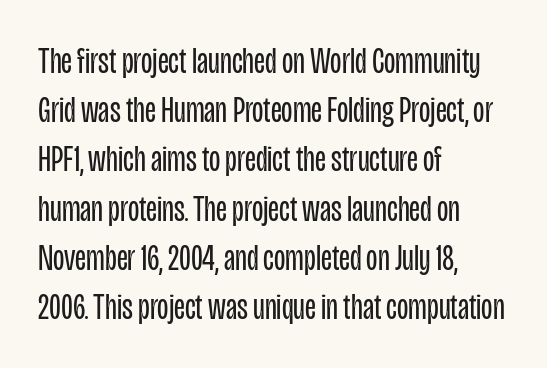
Q: Is the text bold? A: No.
Q: Is the text italic (slanted)? A: No, it is upright.
Q: Is the typeface a serif or a sans-serif typeface? A: Sans-serif.
Q: Is the text underlined? A: No.
Q: How is the paragraph aligned? A: Left-aligned.
Q: Is the spacing between letters normal or unusually wide? A: Normal.
Q: Is the spacing between lines tight, normal or loose? A: Normal.
Q: Width (condensed, normal, or wide)? A: Condensed.
Q: Stroke contrast? A: Low.
Q: x-height? A: Large.
Q: Monospaced? A: No.
